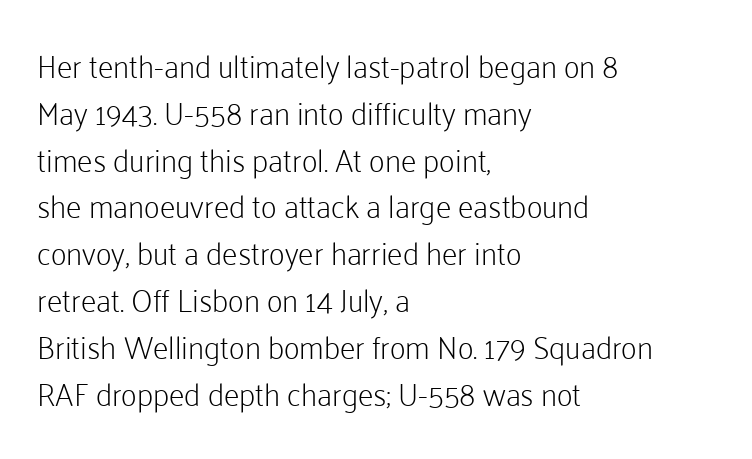
Q: Is the text bold? A: No.
Q: Is the text italic (slanted)? A: No, it is upright.
Q: Is the typeface a serif or a sans-serif typeface? A: Sans-serif.
Q: Is the text underlined? A: No.
Q: How is the paragraph aligned? A: Left-aligned.
Q: Is the spacing between letters normal or unusually wide? A: Normal.
Q: Is the spacing between lines tight, normal or loose? A: Normal.
Q: Width (condensed, normal, or wide)? A: Normal.
Q: Stroke contrast? A: Low.
Q: x-height? A: Medium.
Q: Monospaced? A: No.
